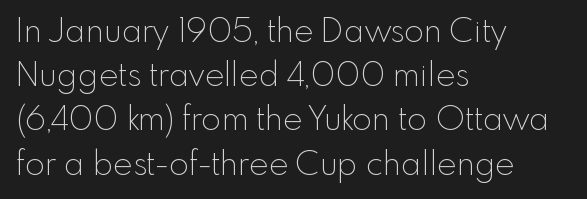
{"serif": "no", "italic": "no", "bold": "no", "weight": "thin", "width": "normal", "x_height": "small", "monospaced": "no", "underline": "no", "align": "left", "line_spacing": "normal", "line_spacing_ratio": 1.34, "letter_spacing": "normal", "letter_spacing_em": 0.0, "glyph_px": 33}
